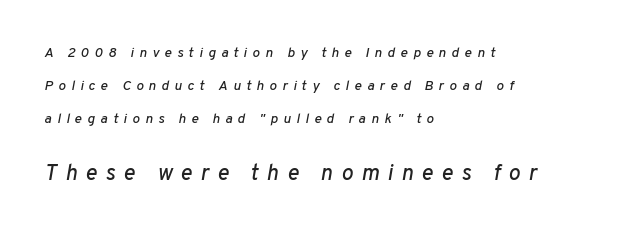
The image shows 22 px text type, italic (leaning right); set left-aligned, loose line spacing (2.35x), unusually wide letter spacing (+0.38 em), not underlined; the second (bottom) block is 1.57x larger.
